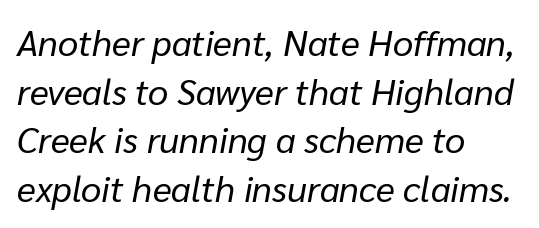
Q: Is the text bold? A: No.
Q: Is the text italic (slanted)? A: Yes, it leans right by about 10 degrees.
Q: Is the text underlined? A: No.
Q: How is the paragraph aligned? A: Left-aligned.
Q: Is the spacing between letters normal or unusually wide? A: Normal.
Q: Is the spacing between lines tight, normal or loose? A: Normal.
Q: Width (condensed, normal, or wide)? A: Normal.
Q: Stroke contrast? A: Low.
Q: x-height? A: Medium.
Q: Monospaced? A: No.
